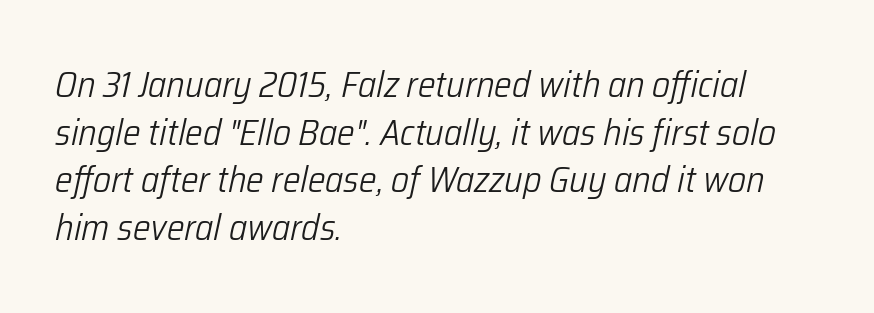
Q: Is the text bold? A: No.
Q: Is the text italic (slanted)? A: Yes, it leans right by about 12 degrees.
Q: Is the text underlined? A: No.
Q: How is the paragraph aligned? A: Left-aligned.
Q: Is the spacing between letters normal or unusually wide? A: Normal.
Q: Is the spacing between lines tight, normal or loose? A: Normal.
Q: Width (condensed, normal, or wide)? A: Condensed.
Q: Stroke contrast? A: Low.
Q: x-height? A: Medium.
Q: Monospaced? A: No.
